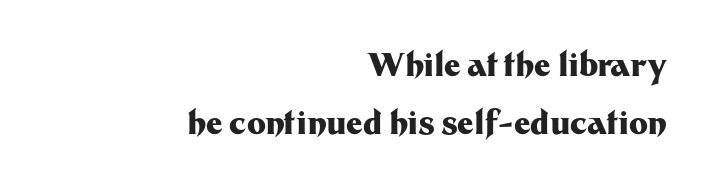
Q: Is the text bold? A: Yes.
Q: Is the text italic (slanted)? A: No, it is upright.
Q: Is the typeface a serif or a sans-serif typeface? A: Sans-serif.
Q: Is the text underlined? A: No.
Q: How is the paragraph aligned? A: Right-aligned.
Q: Is the spacing between letters normal or unusually wide? A: Normal.
Q: Width (condensed, normal, or wide)? A: Normal.
Q: Stroke contrast? A: Medium.
Q: x-height? A: Medium.
Q: Monospaced? A: No.
